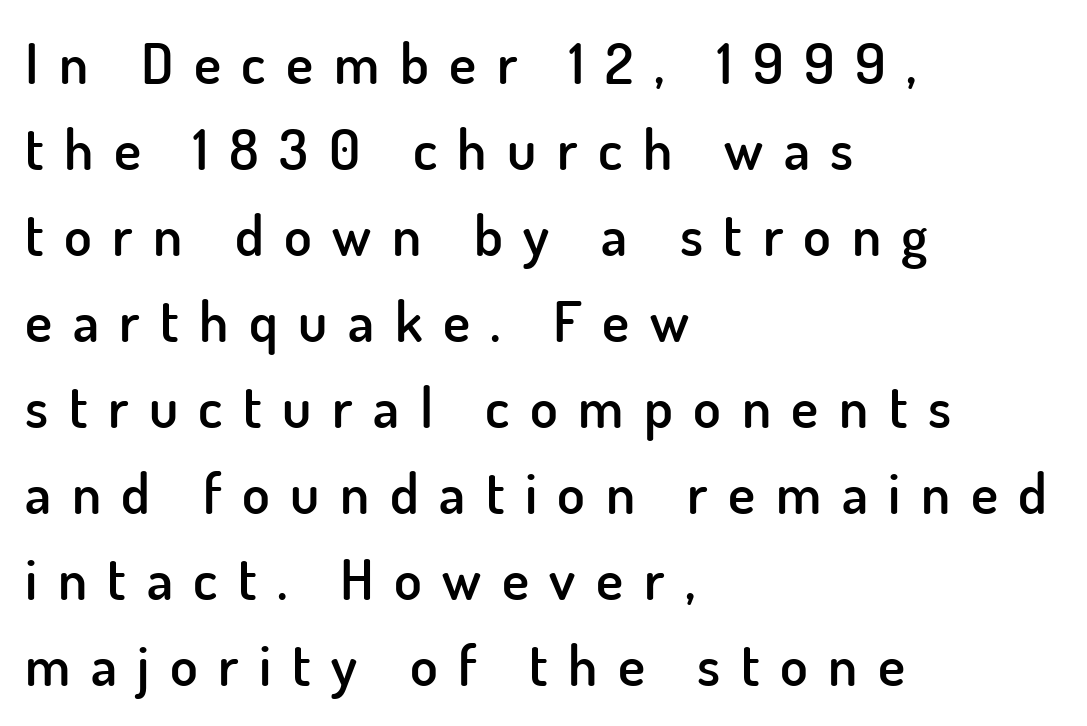
The image shows 57 px semibold sans-serif type, upright; set left-aligned, normal line spacing (1.51x), unusually wide letter spacing (+0.36 em), not underlined; low stroke contrast and a small x-height.
